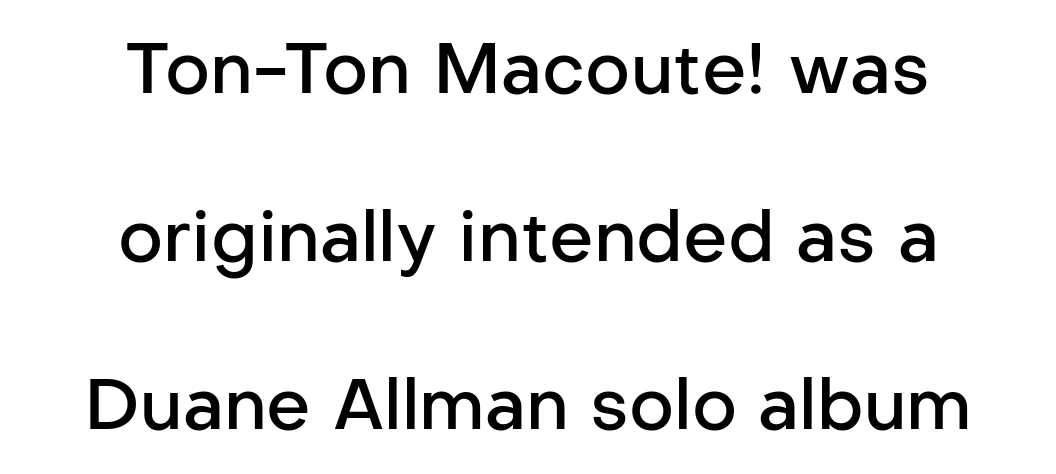
The image shows 70 px semibold sans-serif type, upright; set centered, loose line spacing (2.4x), normal letter spacing, not underlined; low stroke contrast and a medium x-height.
